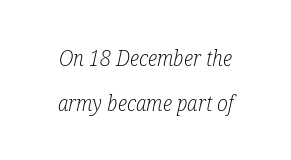
Q: Is the text bold? A: No.
Q: Is the text italic (slanted)? A: Yes, it leans right by about 12 degrees.
Q: Is the text underlined? A: No.
Q: How is the paragraph aligned? A: Centered.
Q: Is the spacing between letters normal or unusually wide? A: Normal.
Q: Is the spacing between lines tight, normal or loose? A: Loose.
